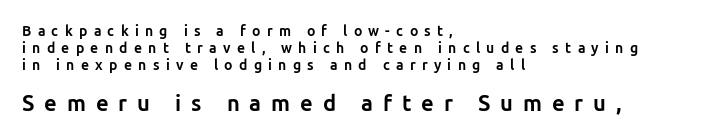
Q: Is the text bold? A: Yes.
Q: Is the text italic (slanted)? A: No, it is upright.
Q: Is the text underlined? A: No.
Q: How is the paragraph aligned? A: Left-aligned.
Q: Is the spacing between letters normal or unusually wide? A: Unusually wide.
Q: Which block of text is set in a larger size, the first (top) or the second (bottom)? A: The second (bottom) one.
